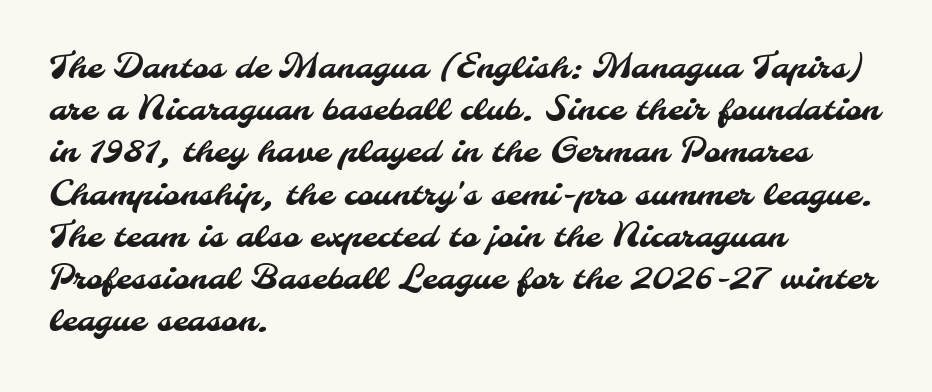
Is the letter spacing exaggerated? No — it looks like the ordinary default. To sum up the face: it is a sans, with no serifs. Each letter keeps its own natural width here, so spacing adapts to shape. The words here are not underlined.
